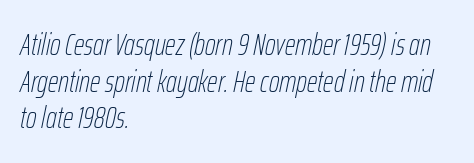
Default kerning and tracking; the words read as compact shapes. This sample is left-justified, so line endings fall wherever the words run out. Stems here are at most as thick as an everyday book face. The area under the type is left untouched. The face used here is proportionally spaced, like ordinary book or web type. Slanted lettering throughout.
